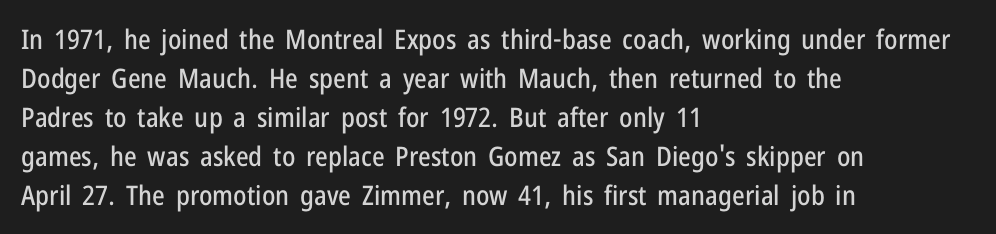
This block has exactly the height ordinary leading produces. The specimen reads as upright at a glance. Letters rest on an invisible, unmarked baseline. Compared with typical body copy, the letter spacing here is the same.
